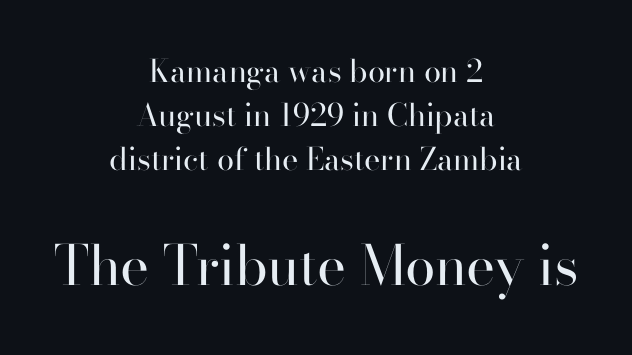
The image shows 55 px regular-weight serif type, upright; set centered, normal line spacing (1.42x), normal letter spacing, not underlined; the second (bottom) block is 1.77x larger; high stroke contrast and a small x-height.
